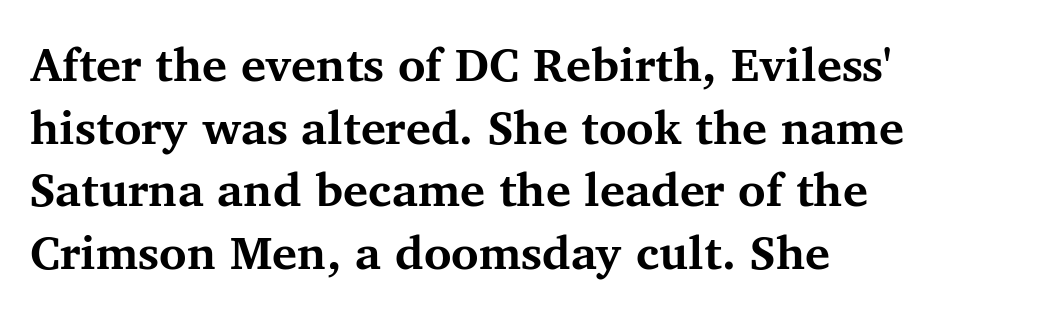
{"serif": "yes", "italic": "no", "bold": "yes", "weight": "bold", "width": "normal", "stroke_contrast": "medium", "x_height": "medium", "monospaced": "no", "underline": "no", "align": "left", "line_spacing": "normal", "line_spacing_ratio": 1.33, "letter_spacing": "normal", "letter_spacing_em": 0.0, "glyph_px": 47}
